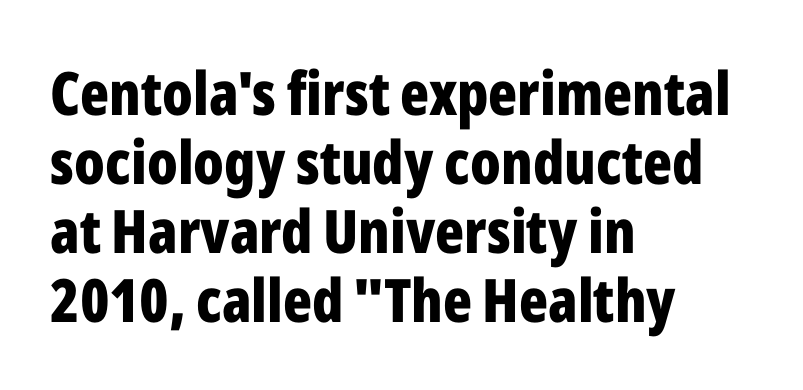
Q: Is the text bold? A: Yes.
Q: Is the text italic (slanted)? A: No, it is upright.
Q: Is the typeface a serif or a sans-serif typeface? A: Sans-serif.
Q: Is the text underlined? A: No.
Q: How is the paragraph aligned? A: Left-aligned.
Q: Is the spacing between letters normal or unusually wide? A: Normal.
Q: Is the spacing between lines tight, normal or loose? A: Tight.
Q: Width (condensed, normal, or wide)? A: Condensed.
Q: Stroke contrast? A: Low.
Q: x-height? A: Medium.
Q: Monospaced? A: No.
